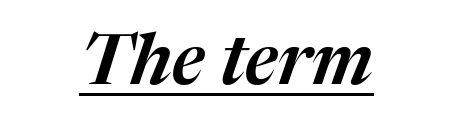
{"italic": "yes", "lean": "right", "slant_degrees": 17, "width": "normal", "stroke_contrast": "medium", "x_height": "medium", "monospaced": "no", "underline": "yes", "align": "center", "letter_spacing": "normal", "letter_spacing_em": 0.0, "glyph_px": 71}
